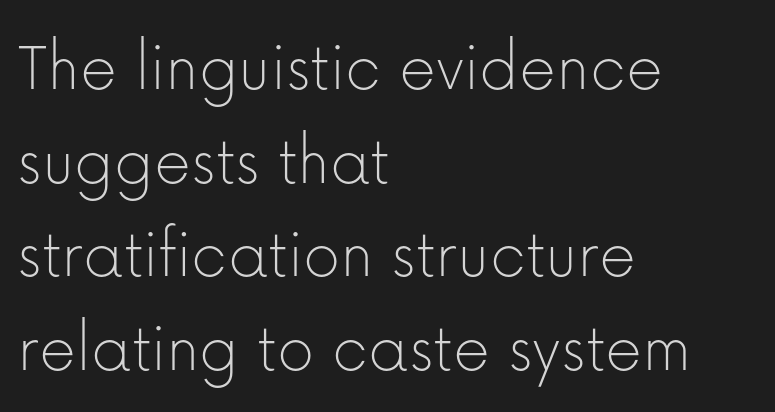
This sample uses plain, unmodified letter spacing. The glyphs are unaccompanied by any horizontal stroke below them. Stroke thickness stays within the range of a standard reading face or lighter. If you drew a line through each stem, it would be perfectly vertical.
